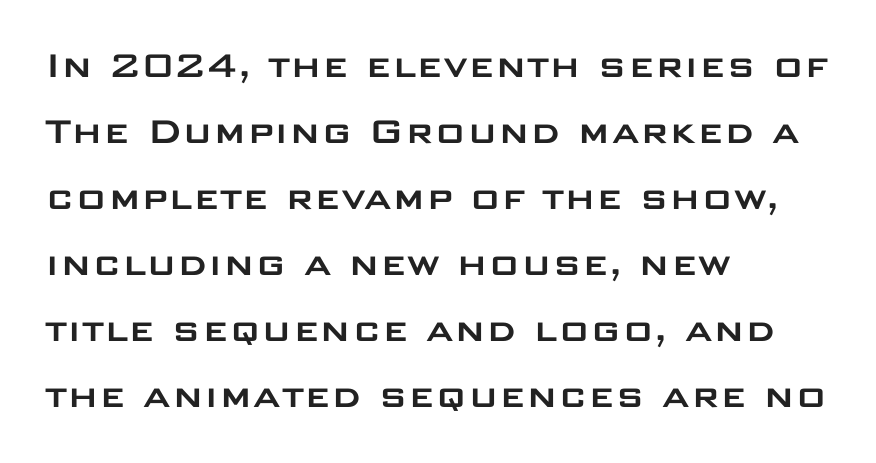
Is there much room between lines? A standard amount, neither cramped nor airy. The type is set solid horizontally, with unmodified tracking. Varying glyph widths throughout — classic text-font behaviour. Does the type have serifs? No, each stem ends abruptly.
